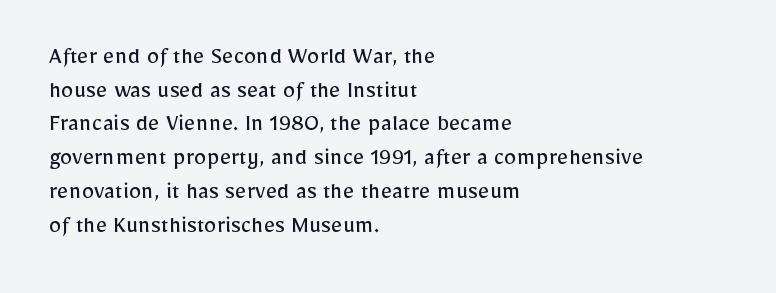
Q: Is the text bold? A: No.
Q: Is the text italic (slanted)? A: No, it is upright.
Q: Is the text underlined? A: No.
Q: How is the paragraph aligned? A: Left-aligned.
Q: Is the spacing between letters normal or unusually wide? A: Normal.
Q: Is the spacing between lines tight, normal or loose? A: Normal.
